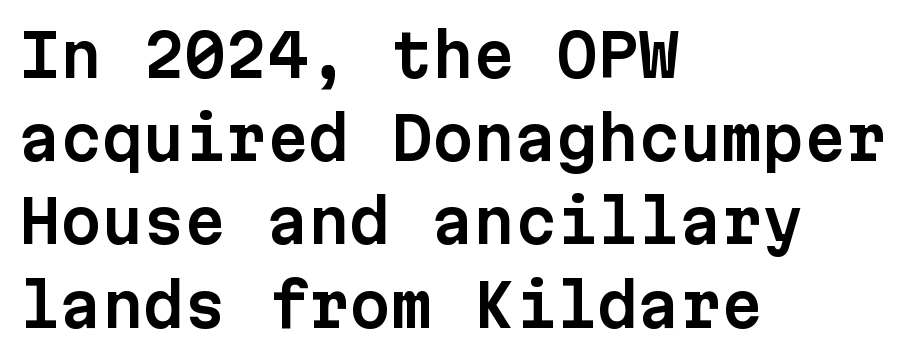
{"serif": "no", "italic": "no", "width": "normal", "stroke_contrast": "low", "x_height": "medium", "monospaced": "yes", "underline": "no", "align": "left", "line_spacing": "normal", "line_spacing_ratio": 1.41, "letter_spacing": "normal", "letter_spacing_em": 0.0, "glyph_px": 59}
